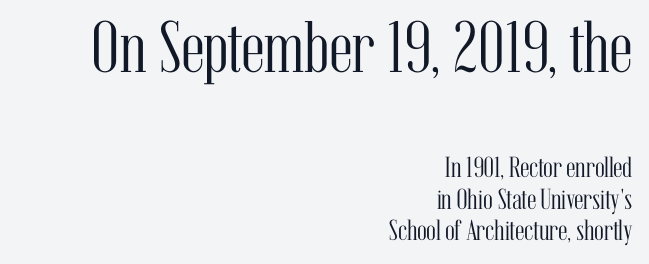
The image shows 73 px light, condensed serif type, upright; set right-aligned, tight line spacing (1.09x), normal letter spacing, not underlined; the first (top) block is 2.52x larger; medium stroke contrast and a medium x-height.
